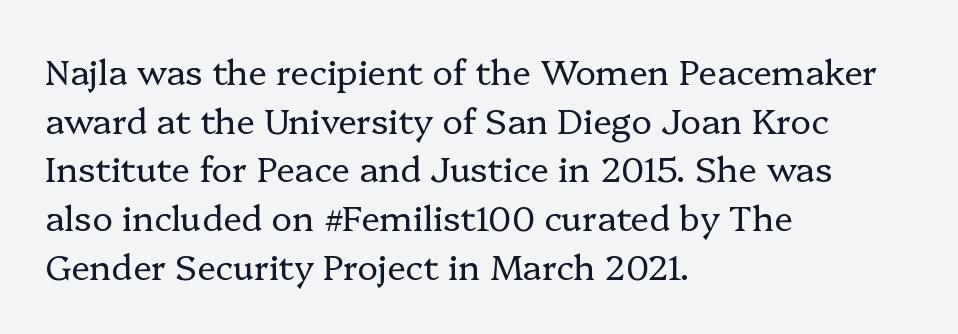
Q: Is the text bold? A: No.
Q: Is the text italic (slanted)? A: No, it is upright.
Q: Is the typeface a serif or a sans-serif typeface? A: Serif.
Q: Is the text underlined? A: No.
Q: How is the paragraph aligned? A: Left-aligned.
Q: Is the spacing between letters normal or unusually wide? A: Normal.
Q: Is the spacing between lines tight, normal or loose? A: Normal.
Q: Width (condensed, normal, or wide)? A: Normal.
Q: Stroke contrast? A: Low.
Q: x-height? A: Medium.
Q: Monospaced? A: No.
